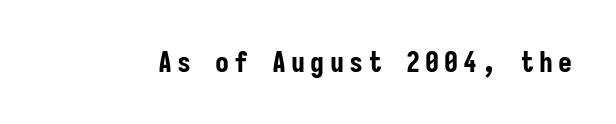
Q: Is the text bold? A: Yes.
Q: Is the text italic (slanted)? A: No, it is upright.
Q: Is the typeface a serif or a sans-serif typeface? A: Sans-serif.
Q: Is the text underlined? A: No.
Q: Width (condensed, normal, or wide)? A: Condensed.
Q: Stroke contrast? A: Low.
Q: x-height? A: Medium.
Q: Monospaced? A: Yes.
